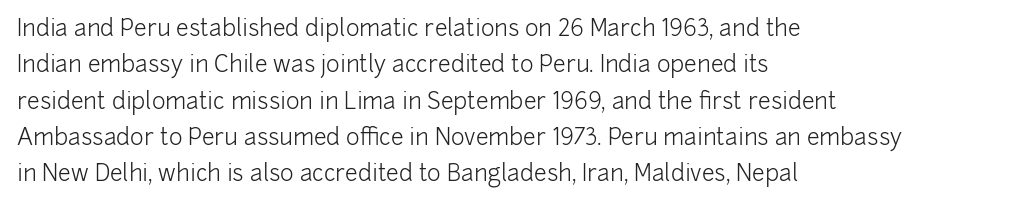
Q: Is the text bold? A: No.
Q: Is the text italic (slanted)? A: No, it is upright.
Q: Is the text underlined? A: No.
Q: How is the paragraph aligned? A: Left-aligned.
Q: Is the spacing between letters normal or unusually wide? A: Normal.
Q: Is the spacing between lines tight, normal or loose? A: Normal.
